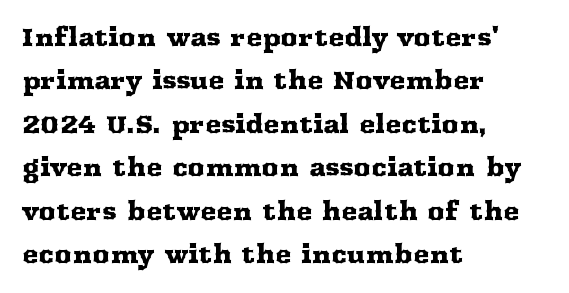
The image shows 24 px text type, upright; set left-aligned, line spacing 1.81x, normal letter spacing, not underlined.
